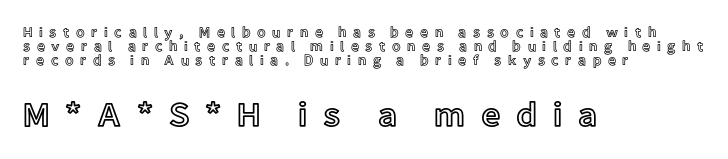
These lines are rendered in a variable-pitch font. Top chunk: small. Bottom chunk: large. The lines in this sample share a left origin and differ only in where they stop. The rendering inserts visible extra space after every character. Nobody drew a line under any word here. No italicization has been applied; the sample stays upright.
